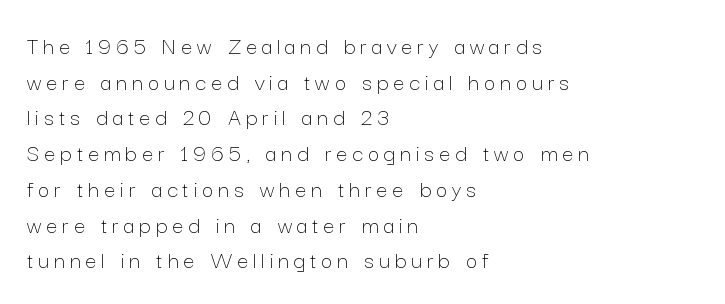
The image shows 25 px text type, upright; set left-aligned, normal line spacing (1.43x), unusually wide letter spacing (+0.2 em), not underlined.
